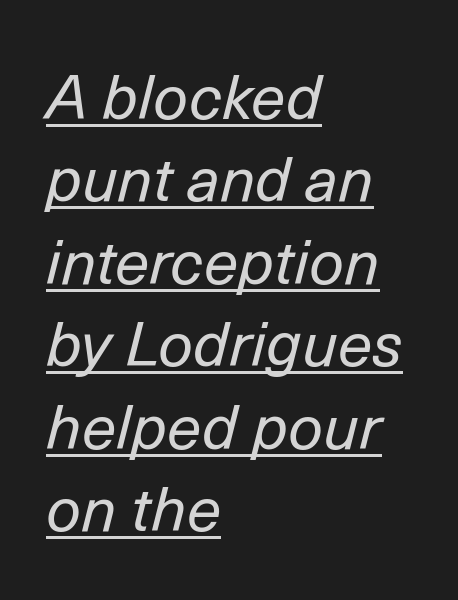
The image shows 62 px regular-weight type, italic (leaning right); set left-aligned, normal line spacing (1.33x), normal letter spacing, underlined; low stroke contrast and a medium x-height.
